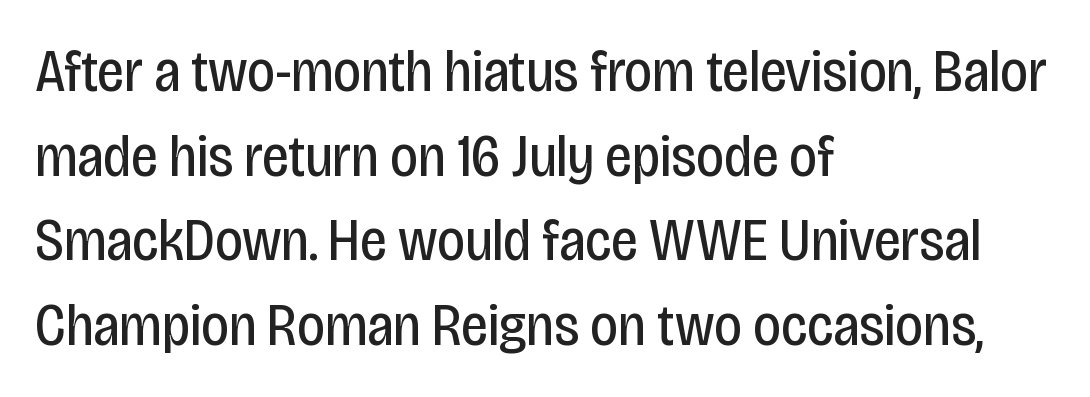
Q: Is the text bold? A: No.
Q: Is the text italic (slanted)? A: No, it is upright.
Q: Is the typeface a serif or a sans-serif typeface? A: Sans-serif.
Q: Is the text underlined? A: No.
Q: How is the paragraph aligned? A: Left-aligned.
Q: Is the spacing between letters normal or unusually wide? A: Normal.
Q: Is the spacing between lines tight, normal or loose? A: Normal.
Q: Width (condensed, normal, or wide)? A: Condensed.
Q: Stroke contrast? A: Low.
Q: x-height? A: Large.
Q: Monospaced? A: No.
